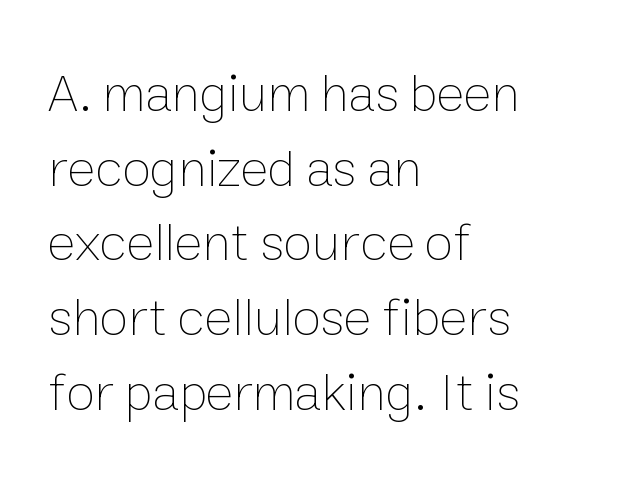
Q: Is the text bold? A: No.
Q: Is the text italic (slanted)? A: No, it is upright.
Q: Is the text underlined? A: No.
Q: How is the paragraph aligned? A: Left-aligned.
Q: Is the spacing between letters normal or unusually wide? A: Normal.
Q: Is the spacing between lines tight, normal or loose? A: Normal.
Q: Width (condensed, normal, or wide)? A: Normal.
Q: Stroke contrast? A: Low.
Q: x-height? A: Medium.
Q: Monospaced? A: No.
